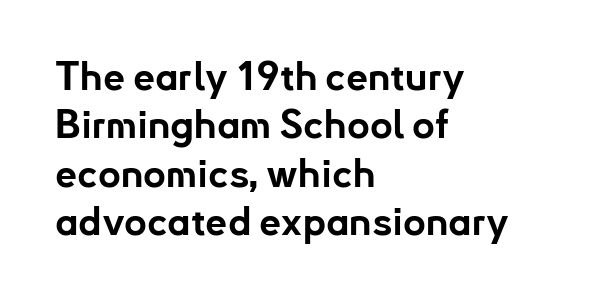
The image shows 39 px bold sans-serif type, upright; set left-aligned, line spacing 1.24x, normal letter spacing, not underlined; low stroke contrast and a small x-height.
